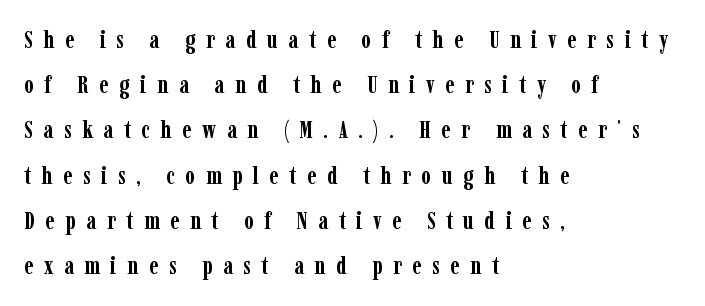
The typesetter chose a ragged-right arrangement here. Does the weight exceed regular? Yes, all the way to bold. The letterforms stand isolated, each surrounded by extra space. The words here are not underlined. When letters stand straight like this, we call the style roman or upright.
